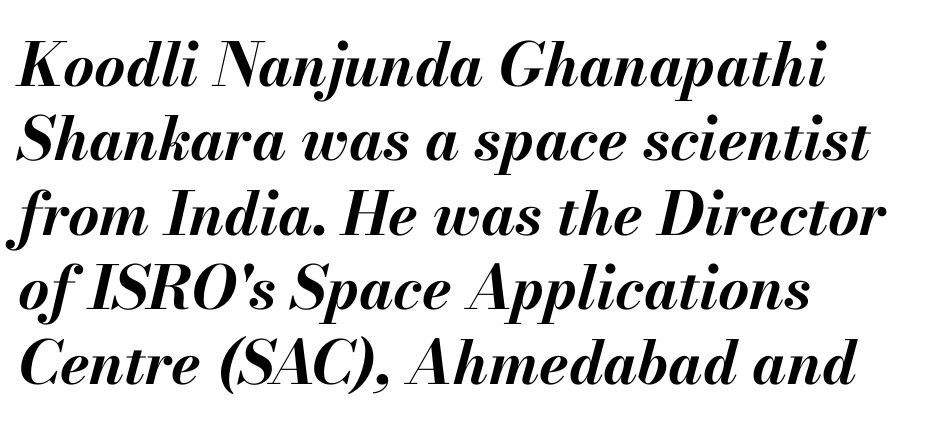
Q: Is the text bold? A: Yes.
Q: Is the text italic (slanted)? A: Yes, it leans right by about 13 degrees.
Q: Is the text underlined? A: No.
Q: How is the paragraph aligned? A: Left-aligned.
Q: Is the spacing between letters normal or unusually wide? A: Normal.
Q: Width (condensed, normal, or wide)? A: Normal.
Q: Stroke contrast? A: Medium.
Q: x-height? A: Small.
Q: Monospaced? A: No.
